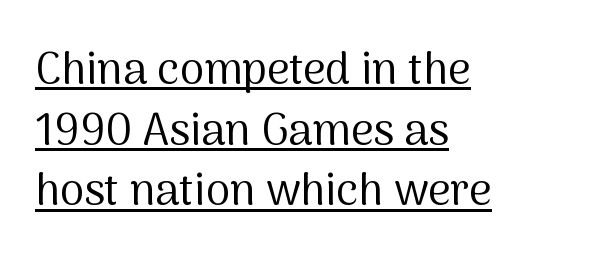
Q: Is the text bold? A: No.
Q: Is the text italic (slanted)? A: No, it is upright.
Q: Is the typeface a serif or a sans-serif typeface? A: Sans-serif.
Q: Is the text underlined? A: Yes.
Q: How is the paragraph aligned? A: Left-aligned.
Q: Is the spacing between letters normal or unusually wide? A: Normal.
Q: Is the spacing between lines tight, normal or loose? A: Normal.
Q: Width (condensed, normal, or wide)? A: Normal.
Q: Stroke contrast? A: Medium.
Q: x-height? A: Medium.
Q: Monospaced? A: No.
